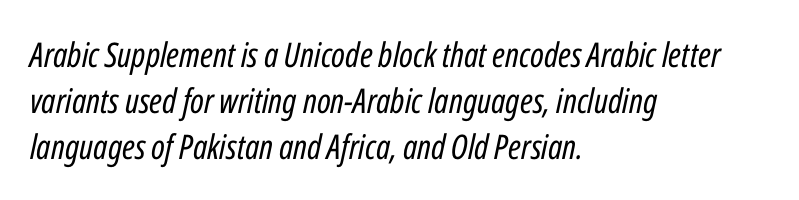
{"italic": "yes", "lean": "right", "slant_degrees": 12, "bold": "no", "weight": "regular", "width": "condensed", "stroke_contrast": "low", "x_height": "medium", "monospaced": "no", "underline": "no", "align": "left", "line_spacing": "normal", "line_spacing_ratio": 1.36, "letter_spacing": "normal", "letter_spacing_em": 0.0, "glyph_px": 34}
